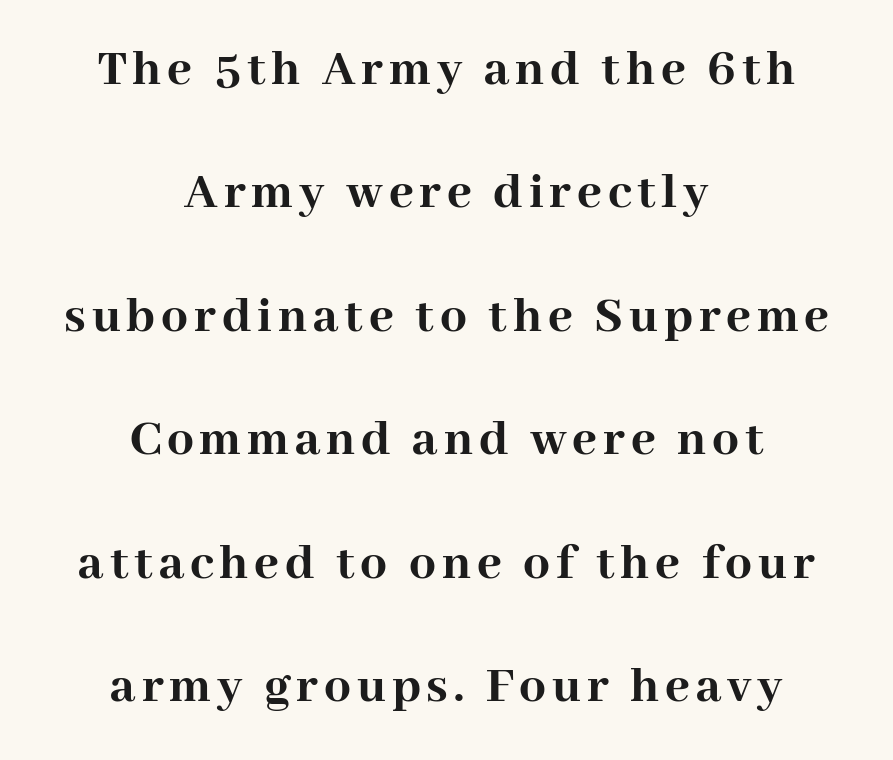
Look at the stroke-to-counter ratio: heavy, a bold. Rendered with straight, roman letterforms. This rendering uses center alignment, leaving both contours irregular but symmetric. This is serif lettering, the kind often seen in printed books.
